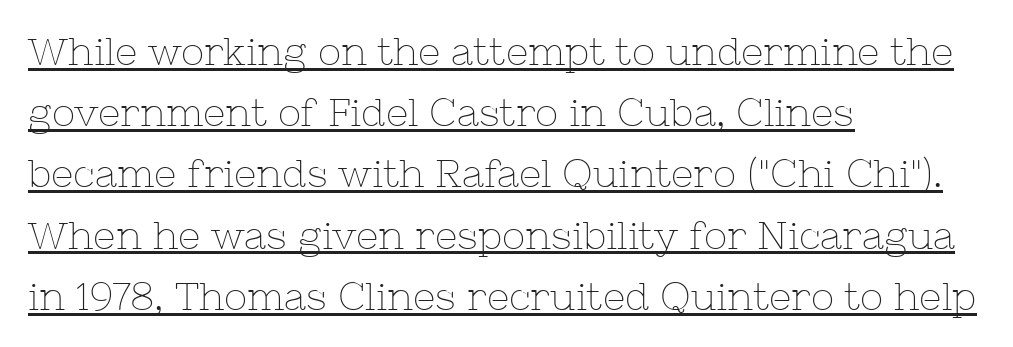
Q: Is the text bold? A: No.
Q: Is the text italic (slanted)? A: No, it is upright.
Q: Is the typeface a serif or a sans-serif typeface? A: Serif.
Q: Is the text underlined? A: Yes.
Q: How is the paragraph aligned? A: Left-aligned.
Q: Is the spacing between letters normal or unusually wide? A: Normal.
Q: Is the spacing between lines tight, normal or loose? A: Normal.
Q: Width (condensed, normal, or wide)? A: Normal.
Q: Stroke contrast? A: Low.
Q: x-height? A: Medium.
Q: Monospaced? A: No.
